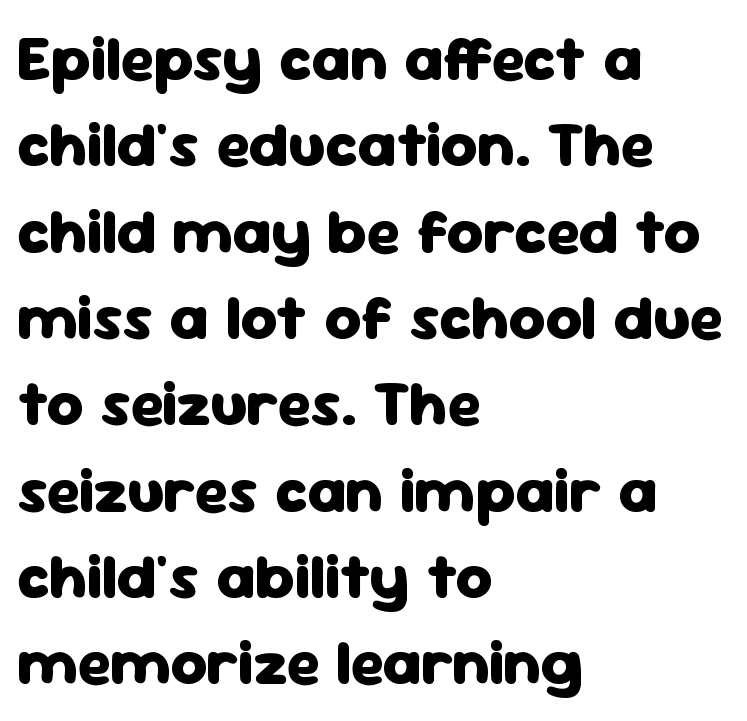
Quick note: underline off. The letters stand upright; this is a roman face. Each letter keeps its own natural width here, so spacing adapts to shape. Evenly set lines give the paragraph a standard silhouette. Observe the ordinary spacing: letters are neighbours, not strangers. The typesetting leans heavy: a genuine bold.
